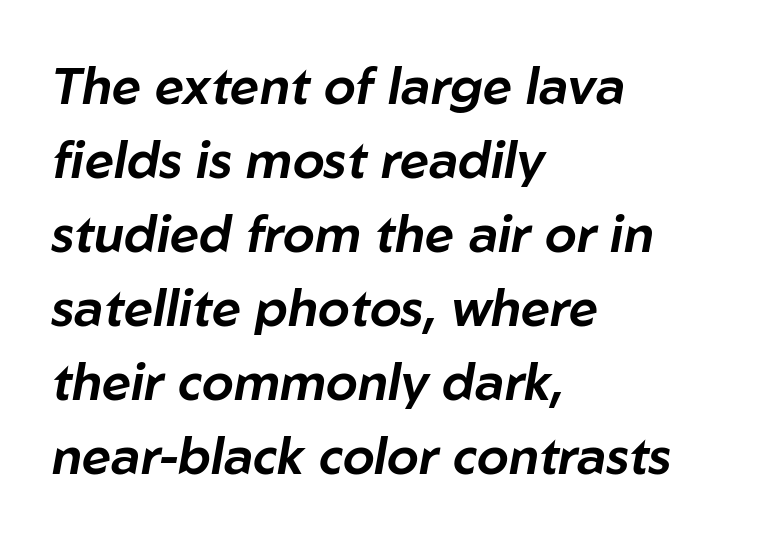
The image shows 51 px text type, italic (leaning right); set left-aligned, normal line spacing (1.45x), normal letter spacing, not underlined; low stroke contrast and a medium x-height.
